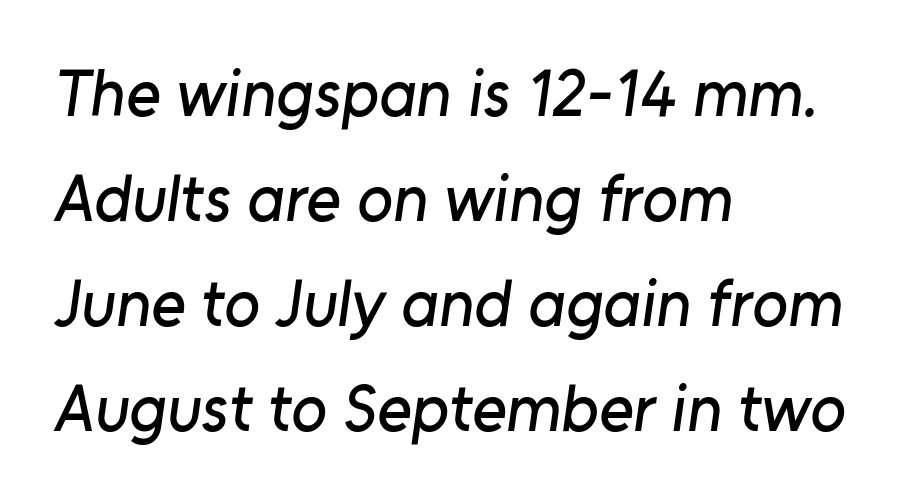
Q: Is the typeface a serif or a sans-serif typeface? A: Sans-serif.
Q: Is the text underlined? A: No.
Q: How is the paragraph aligned? A: Left-aligned.
Q: Is the spacing between letters normal or unusually wide? A: Normal.
Q: Is the spacing between lines tight, normal or loose? A: Normal.
Q: Width (condensed, normal, or wide)? A: Normal.
Q: Stroke contrast? A: Low.
Q: x-height? A: Medium.
Q: Monospaced? A: No.
